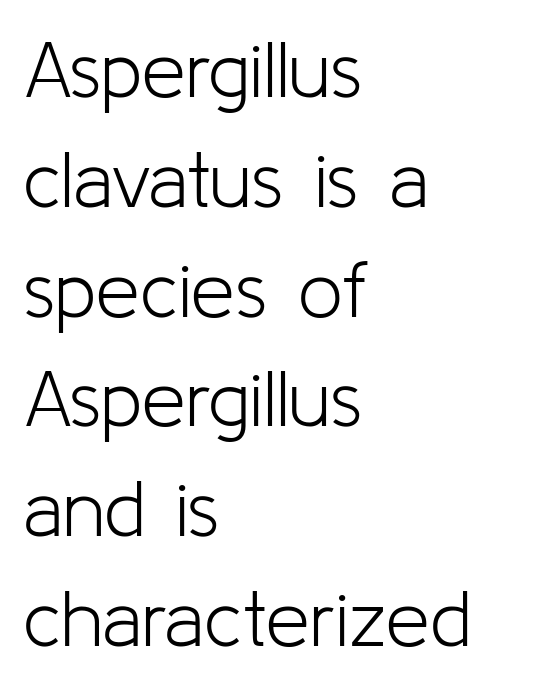
The image shows 79 px light sans-serif type, upright; set left-aligned, normal line spacing (1.39x), normal letter spacing, not underlined; low stroke contrast and a medium x-height.
